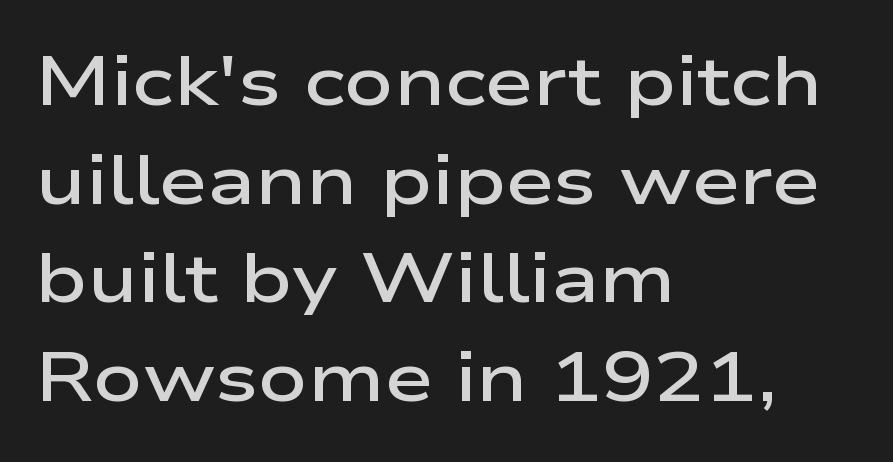
Q: Is the text bold? A: Semi-bold.
Q: Is the text italic (slanted)? A: No, it is upright.
Q: Is the typeface a serif or a sans-serif typeface? A: Sans-serif.
Q: Is the text underlined? A: No.
Q: How is the paragraph aligned? A: Left-aligned.
Q: Is the spacing between letters normal or unusually wide? A: Normal.
Q: Is the spacing between lines tight, normal or loose? A: Normal.
Q: Width (condensed, normal, or wide)? A: Wide.
Q: Stroke contrast? A: Low.
Q: x-height? A: Medium.
Q: Monospaced? A: No.
